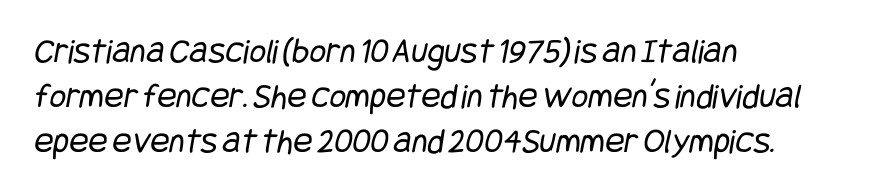
{"serif": "no", "bold": "no", "weight": "regular", "width": "condensed", "stroke_contrast": "low", "x_height": "large", "underline": "no", "align": "left", "line_spacing": "normal", "line_spacing_ratio": 1.25, "letter_spacing": "normal", "letter_spacing_em": 0.0, "glyph_px": 36}
